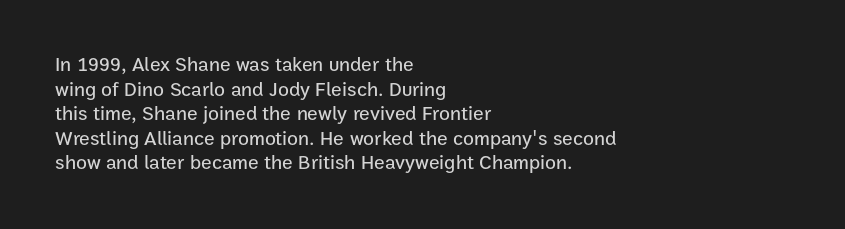
Here the glyphs are tracked normally, forming tight word shapes. The baseline area is clear. Ascenders rise straight up at ninety degrees. These lines stack with their left ends in a neat column.
